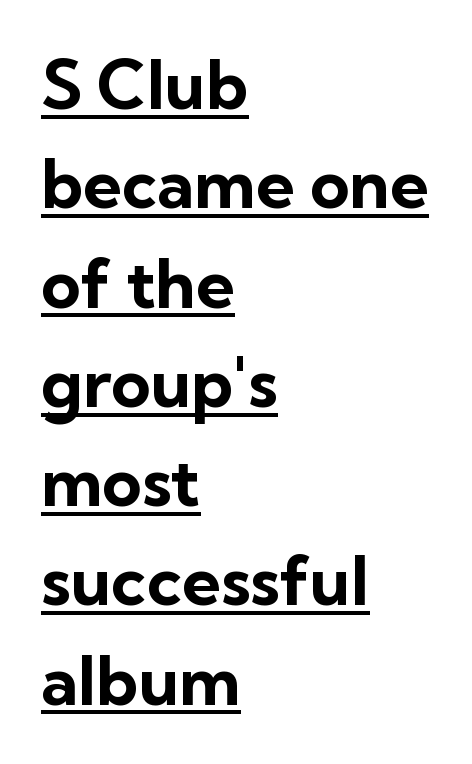
The image shows 68 px bold sans-serif type, upright; set left-aligned, normal line spacing (1.46x), normal letter spacing, underlined; low stroke contrast and a medium x-height.
